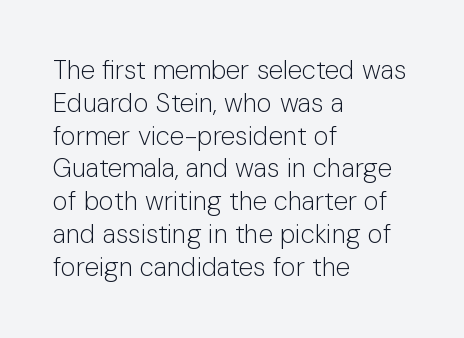
{"italic": "no", "bold": "no", "underline": "no", "align": "left", "line_spacing": "normal", "line_spacing_ratio": 1.26, "letter_spacing": "normal", "letter_spacing_em": 0.0, "glyph_px": 26}
